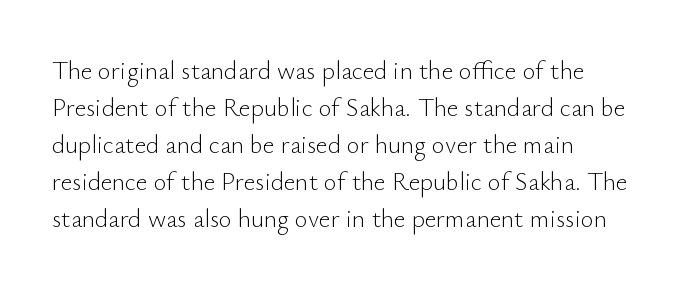
{"italic": "no", "bold": "no", "underline": "no", "line_spacing": "normal", "line_spacing_ratio": 1.48, "letter_spacing": "normal", "letter_spacing_em": 0.0, "glyph_px": 25}
